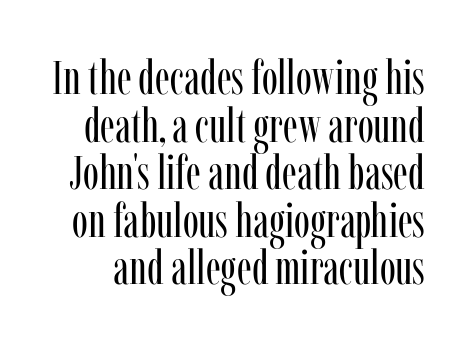
{"serif": "yes", "italic": "no", "bold": "no", "weight": "regular", "width": "condensed", "stroke_contrast": "low", "x_height": "medium", "monospaced": "no", "underline": "no", "line_spacing": "tight", "line_spacing_ratio": 0.99, "letter_spacing": "normal", "letter_spacing_em": 0.0, "glyph_px": 48}
